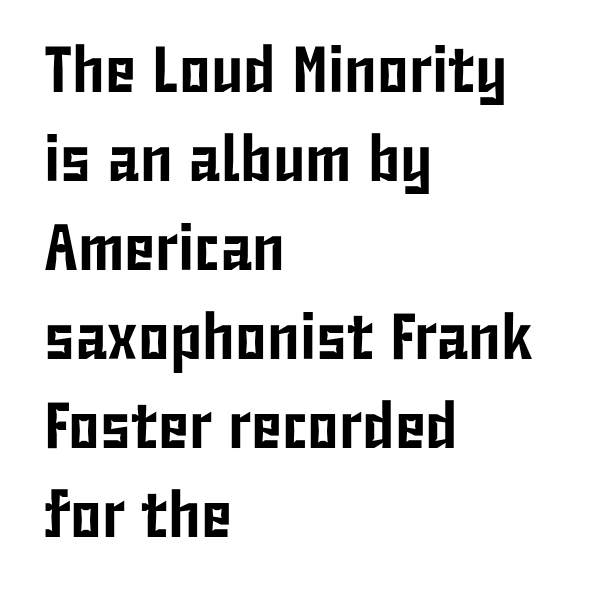
The image shows 65 px condensed sans-serif type, upright; set left-aligned, normal line spacing (1.37x), normal letter spacing, not underlined; low stroke contrast and a medium x-height.
